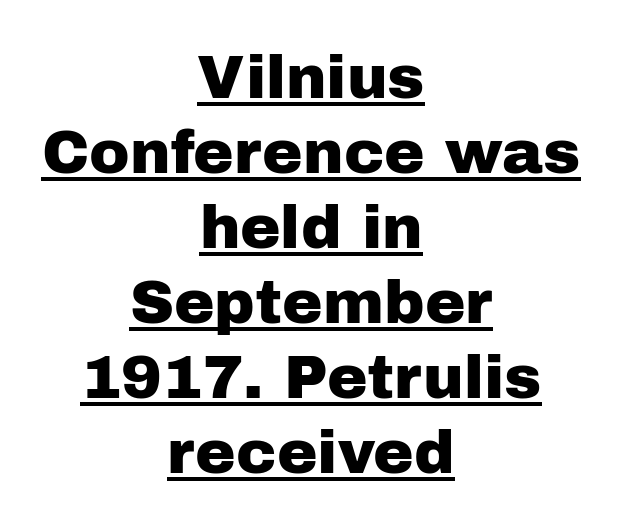
The image shows 61 px sans-serif type, upright; set centered, line spacing 1.23x, normal letter spacing, underlined; low stroke contrast and a medium x-height.
